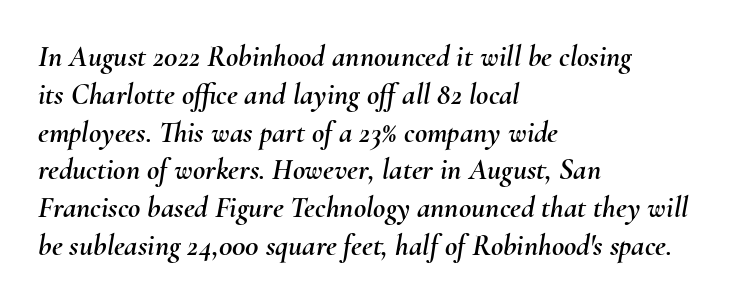
Q: Is the text italic (slanted)? A: Yes, it leans right by about 10 degrees.
Q: Is the text underlined? A: No.
Q: How is the paragraph aligned? A: Left-aligned.
Q: Is the spacing between letters normal or unusually wide? A: Normal.
Q: Is the spacing between lines tight, normal or loose? A: Normal.
Q: Width (condensed, normal, or wide)? A: Normal.
Q: Stroke contrast? A: Medium.
Q: x-height? A: Small.
Q: Monospaced? A: No.
